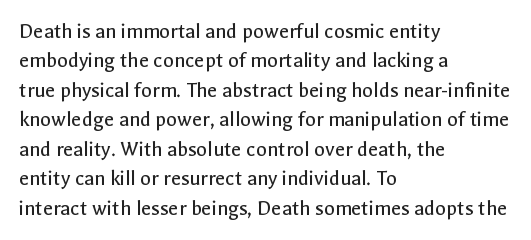
Q: Is the text bold? A: No.
Q: Is the text italic (slanted)? A: No, it is upright.
Q: Is the text underlined? A: No.
Q: How is the paragraph aligned? A: Left-aligned.
Q: Is the spacing between letters normal or unusually wide? A: Normal.
Q: Is the spacing between lines tight, normal or loose? A: Normal.
